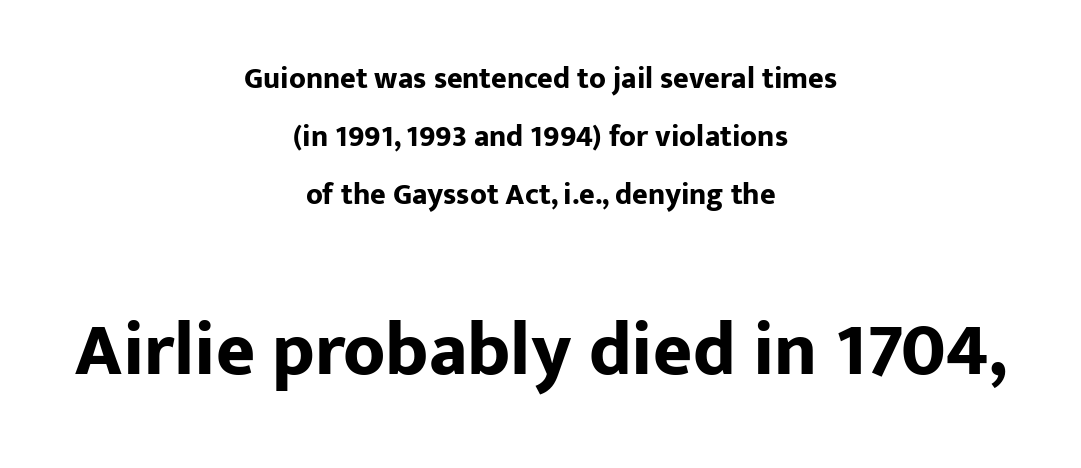
Q: Is the text bold? A: Yes.
Q: Is the text italic (slanted)? A: No, it is upright.
Q: Is the typeface a serif or a sans-serif typeface? A: Sans-serif.
Q: Is the text underlined? A: No.
Q: How is the paragraph aligned? A: Centered.
Q: Is the spacing between letters normal or unusually wide? A: Normal.
Q: Is the spacing between lines tight, normal or loose? A: Loose.
Q: Which block of text is set in a larger size, the first (top) or the second (bottom)? A: The second (bottom) one.
Q: Width (condensed, normal, or wide)? A: Normal.
Q: Stroke contrast? A: Low.
Q: x-height? A: Medium.
Q: Monospaced? A: No.
